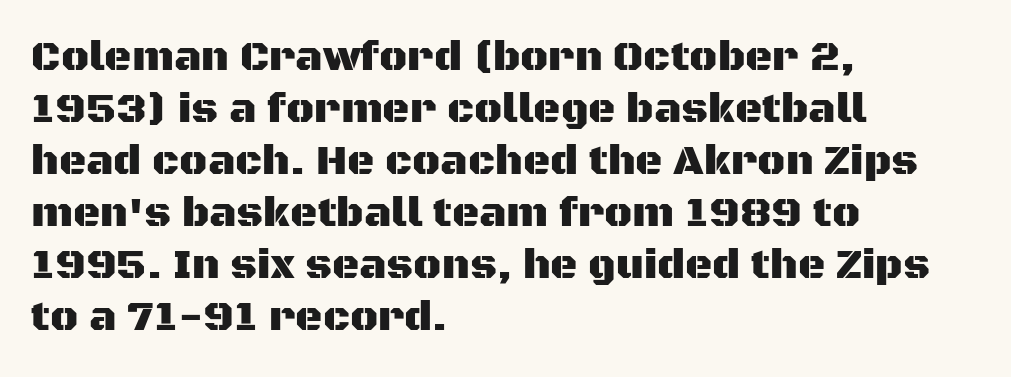
{"serif": "no", "italic": "no", "width": "normal", "stroke_contrast": "medium", "x_height": "large", "monospaced": "no", "underline": "no", "align": "left", "line_spacing_ratio": 1.24, "letter_spacing": "normal", "letter_spacing_em": 0.0, "glyph_px": 42}
